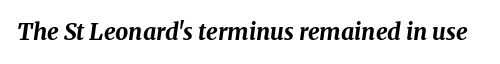
The image shows 23 px bold type, italic (leaning right); set normal letter spacing, not underlined.
